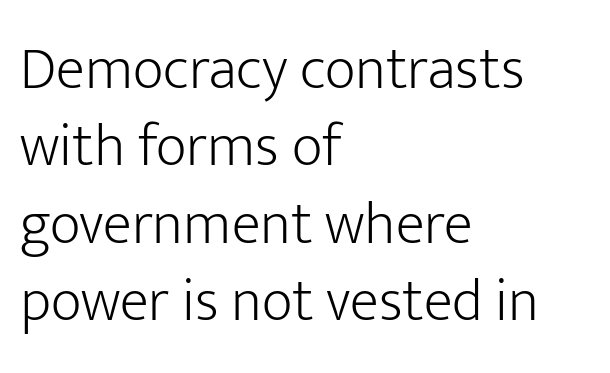
The face used here is a sans, in the tradition of grotesques and geometrics. Looks like regular typesetting: each glyph gets only the width it needs. The specimen reads as upright at a glance. Type without underlining. What stands out about the letter spacing? Nothing — it is the standard amount. Vertical spacing — default.
